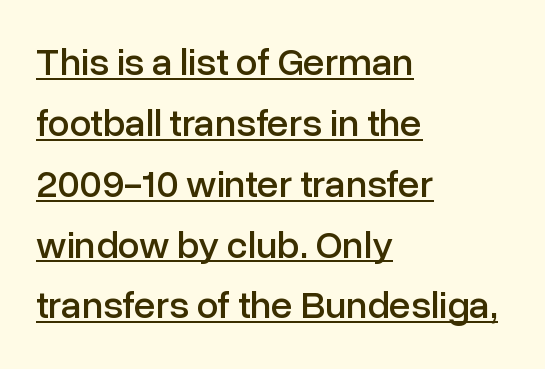
The image shows 39 px sans-serif type, upright; set left-aligned, normal line spacing (1.56x), normal letter spacing, underlined; low stroke contrast and a medium x-height.
